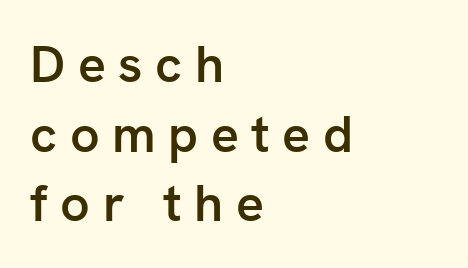
Any mark beneath the type? The region is blank. The face used here is a sans, in the tradition of grotesques and geometrics. Short note: letters widely spaced. In terms of posture, this sample is upright. The letters are semibold — heavier than regular but short of a full bold. These lines are rendered in a variable-pitch font.
